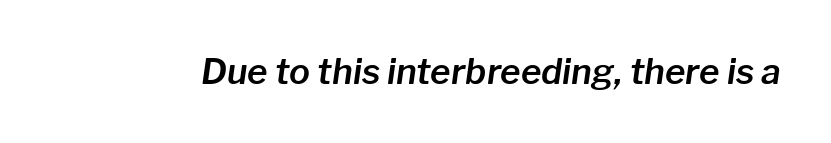
{"italic": "yes", "lean": "right", "slant_degrees": 8, "width": "normal", "stroke_contrast": "low", "x_height": "medium", "monospaced": "no", "underline": "no", "letter_spacing": "normal", "letter_spacing_em": 0.0, "glyph_px": 35}
